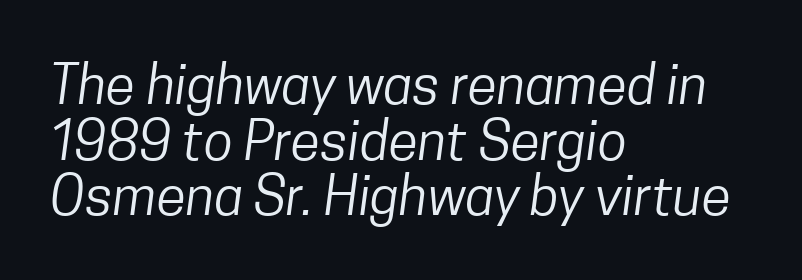
Q: Is the text bold? A: No.
Q: Is the typeface a serif or a sans-serif typeface? A: Sans-serif.
Q: Is the text underlined? A: No.
Q: How is the paragraph aligned? A: Left-aligned.
Q: Is the spacing between letters normal or unusually wide? A: Normal.
Q: Is the spacing between lines tight, normal or loose? A: Tight.
Q: Width (condensed, normal, or wide)? A: Condensed.
Q: Stroke contrast? A: Low.
Q: x-height? A: Medium.
Q: Monospaced? A: No.
